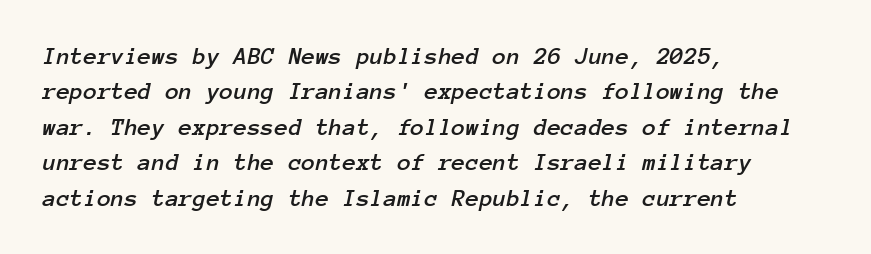
Interline gaps are of average width in this sample. Glyph-to-glyph distance matches everyday printed text. The passage is arranged the way most books set body copy — flush left. The zone under the glyphs is completely vacant.
